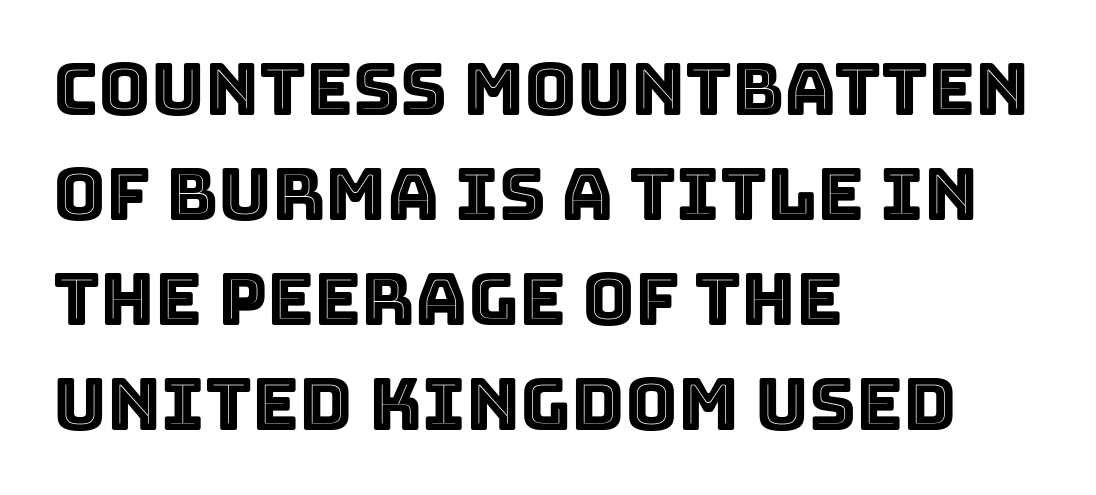
These lines are rendered in a variable-pitch font. The text block is weighted toward the left margin, trailing off unevenly rightward. A normal amount of white space separates one row of letters from the next. The specimen omits any rule beneath the text block's lines. Tracking value appears to be zero — textbook default spacing.
